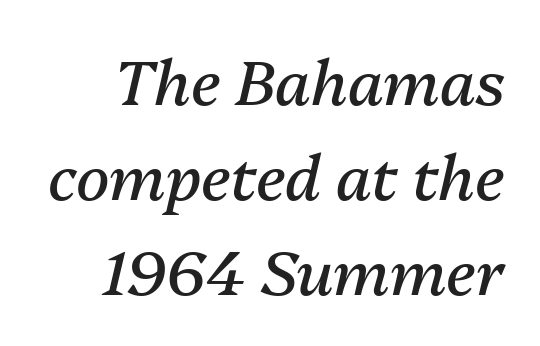
Does the leading feel generous? No, just average. Does the lettering tilt? It does — this is italic. Letters rest on an invisible, unmarked baseline. Heaviness? Minimal to ordinary, like unemphasized prose. The face used here is proportionally spaced, like ordinary book or web type. Look at the tracking — it's just the regular setting, nothing added.
